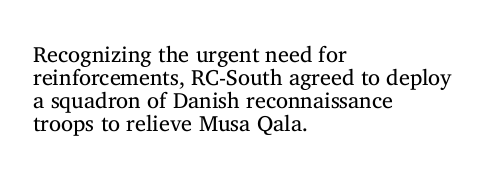
Q: Is the text bold? A: No.
Q: Is the text italic (slanted)? A: No, it is upright.
Q: Is the text underlined? A: No.
Q: How is the paragraph aligned? A: Left-aligned.
Q: Is the spacing between letters normal or unusually wide? A: Normal.
Q: Is the spacing between lines tight, normal or loose? A: Tight.
